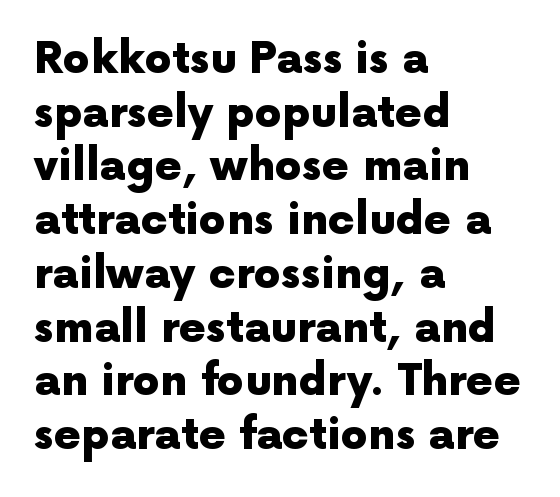
The image shows 43 px heavy sans-serif type, upright; set left-aligned, normal line spacing (1.25x), normal letter spacing, not underlined; a medium x-height.
